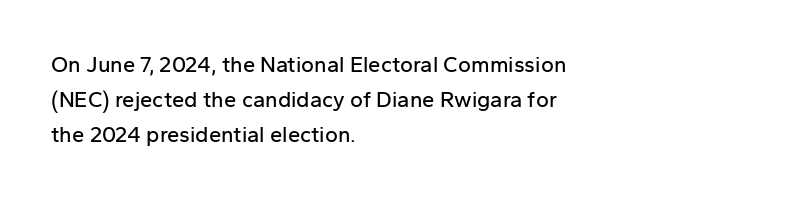
Q: Is the text italic (slanted)? A: No, it is upright.
Q: Is the text underlined? A: No.
Q: How is the paragraph aligned? A: Left-aligned.
Q: Is the spacing between letters normal or unusually wide? A: Normal.
Q: Is the spacing between lines tight, normal or loose? A: Normal.
